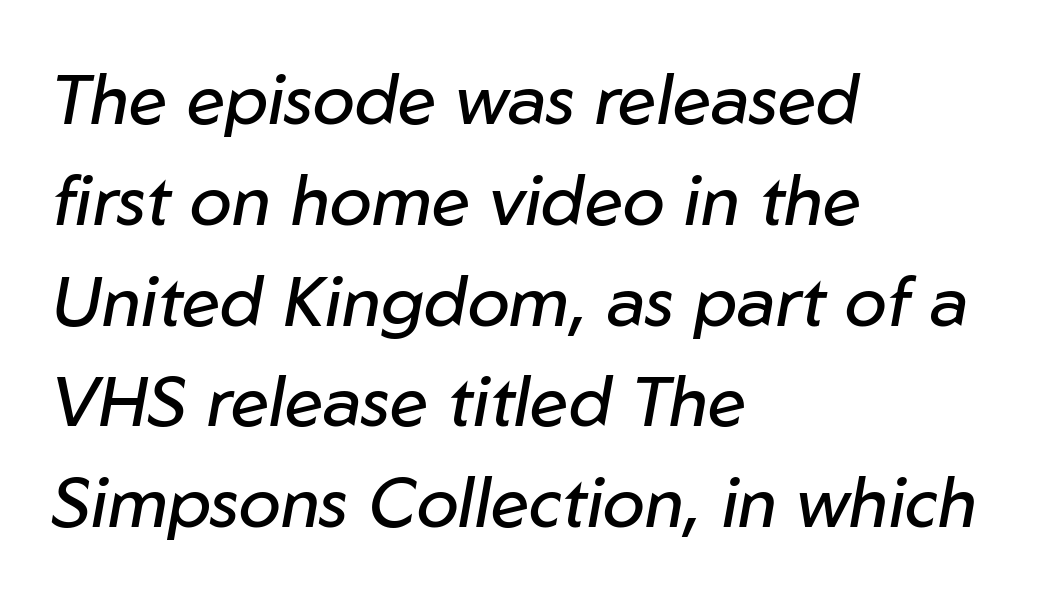
{"italic": "yes", "lean": "right", "slant_degrees": 10, "bold": "no", "weight": "regular", "width": "normal", "stroke_contrast": "low", "x_height": "medium", "monospaced": "no", "underline": "no", "align": "left", "line_spacing": "normal", "line_spacing_ratio": 1.44, "letter_spacing": "normal", "letter_spacing_em": 0.0, "glyph_px": 70}
